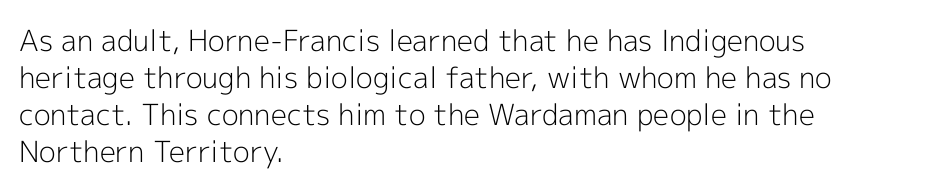
Q: Is the text bold? A: No.
Q: Is the text italic (slanted)? A: No, it is upright.
Q: Is the typeface a serif or a sans-serif typeface? A: Sans-serif.
Q: Is the text underlined? A: No.
Q: How is the paragraph aligned? A: Left-aligned.
Q: Is the spacing between letters normal or unusually wide? A: Normal.
Q: Is the spacing between lines tight, normal or loose? A: Normal.
Q: Width (condensed, normal, or wide)? A: Normal.
Q: x-height? A: Medium.
Q: Monospaced? A: No.
